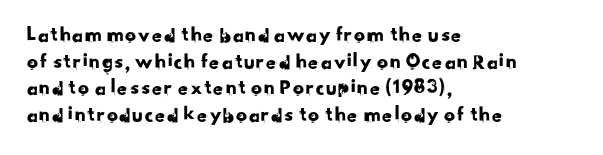
{"underline": "no", "align": "left", "line_spacing_ratio": 1.21, "letter_spacing": "normal", "letter_spacing_em": 0.0, "glyph_px": 22}
